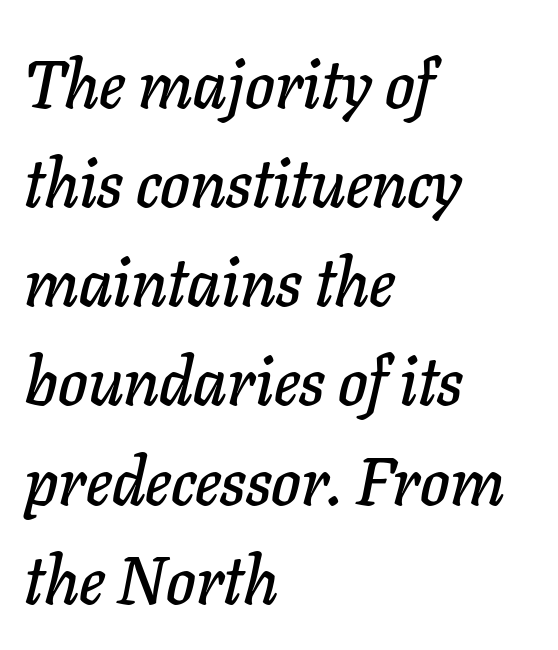
Q: Is the text italic (slanted)? A: Yes, it leans right by about 11 degrees.
Q: Is the text underlined? A: No.
Q: How is the paragraph aligned? A: Left-aligned.
Q: Is the spacing between letters normal or unusually wide? A: Normal.
Q: Is the spacing between lines tight, normal or loose? A: Normal.
Q: Width (condensed, normal, or wide)? A: Normal.
Q: Stroke contrast? A: Low.
Q: x-height? A: Medium.
Q: Monospaced? A: No.
